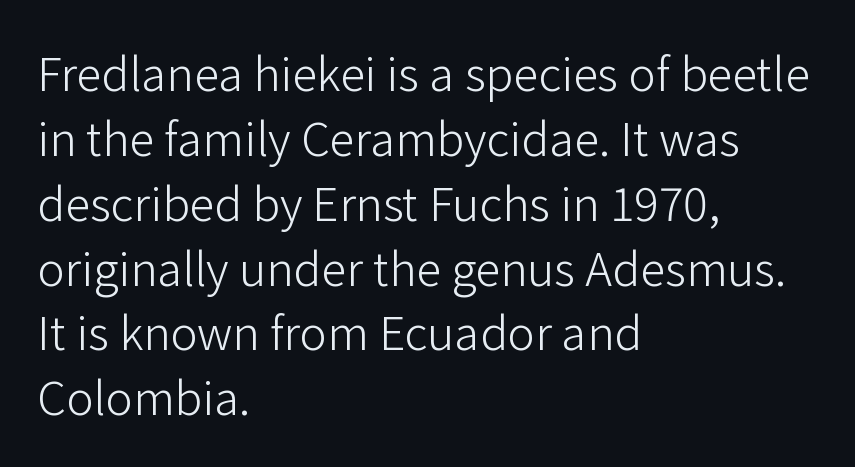
Q: Is the text bold? A: No.
Q: Is the text italic (slanted)? A: No, it is upright.
Q: Is the typeface a serif or a sans-serif typeface? A: Sans-serif.
Q: Is the text underlined? A: No.
Q: How is the paragraph aligned? A: Left-aligned.
Q: Is the spacing between letters normal or unusually wide? A: Normal.
Q: Is the spacing between lines tight, normal or loose? A: Normal.
Q: Width (condensed, normal, or wide)? A: Normal.
Q: Stroke contrast? A: Low.
Q: x-height? A: Medium.
Q: Monospaced? A: No.
